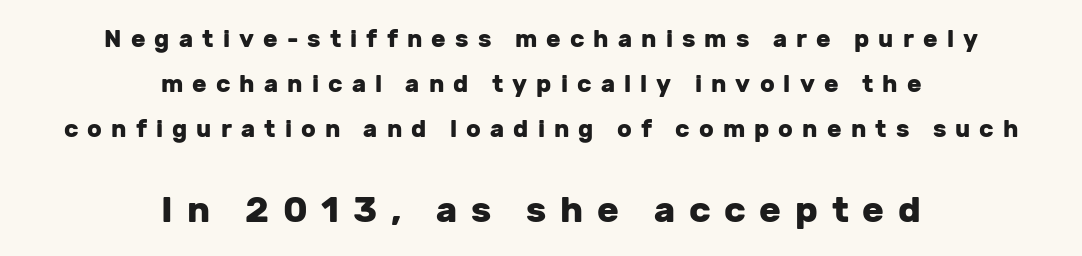
The image shows 36 px heavy sans-serif type, upright; set centered, line spacing 1.88x, unusually wide letter spacing (+0.38 em), not underlined; the second (bottom) block is 1.5x larger; low stroke contrast and a medium x-height.
